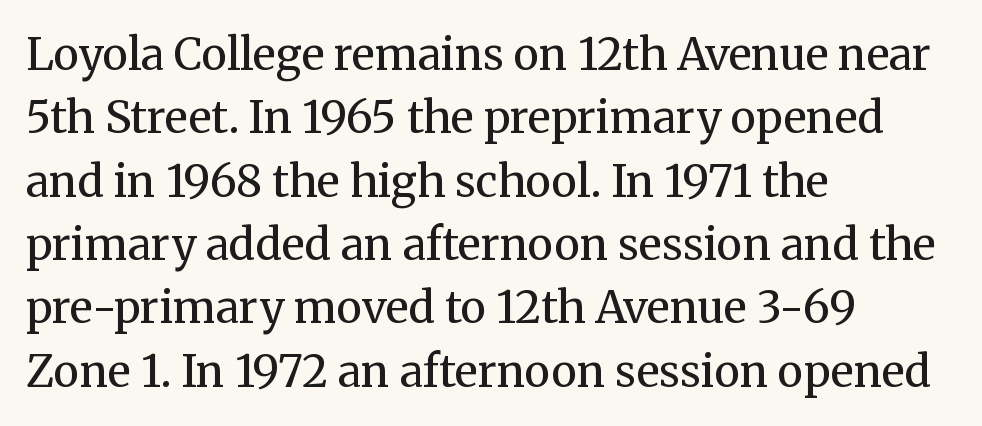
The area under the type is left untouched. A light-to-regular cut is what we see here. The letters sit at their default tracking, neither squeezed nor spread. Each letter's strokes conclude with small projecting serifs. A typesetter would call this proportional, since set widths differ per character. The space between consecutive lines is moderate.
